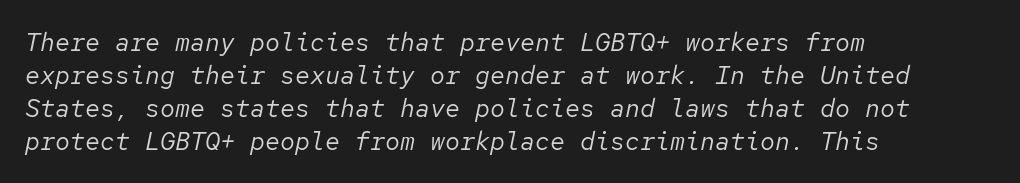
The image shows 25 px text type, italic (leaning right); set left-aligned, normal line spacing (1.32x), normal letter spacing, not underlined.
